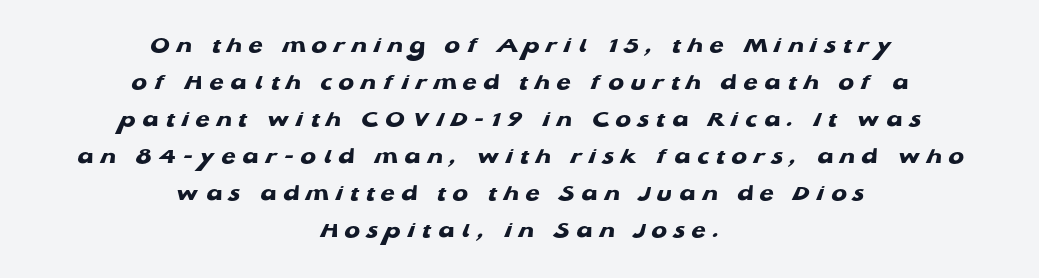
The image shows 23 px bold type; set centered, normal line spacing (1.61x), unusually wide letter spacing (+0.29 em), not underlined.
